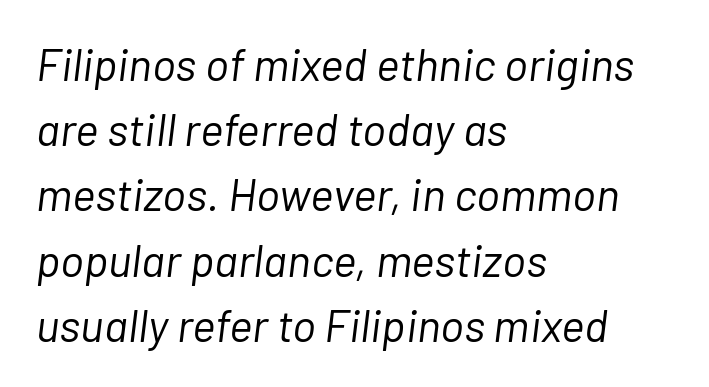
The string is rendered with underlining switched off. Each letter keeps its own natural width here, so spacing adapts to shape. Heft: none added — not bold. This block has exactly the height ordinary leading produces. All the whitespace from short lines collects on the right. The passage shown has conventional tracking throughout.
